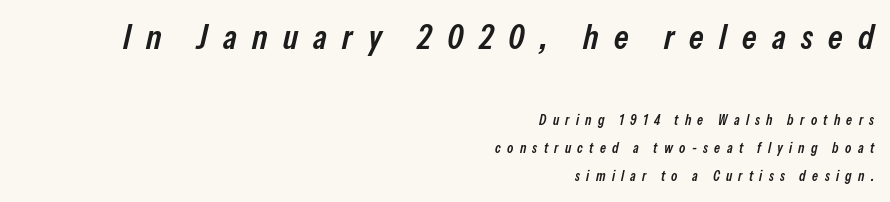
Tracking value appears strongly positive — letters spread wide. The space between consecutive lines is lavish. The letters in the upper block stand taller than those in the block below. A fair bit of extra ink — the face is semibold, not bold.
